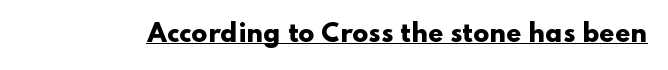
Students, observe the line beneath the letters — that is underlining. Upright lettering throughout. Summary of weight: heavy, a full bold. Here the glyphs are tracked normally, forming tight word shapes.
